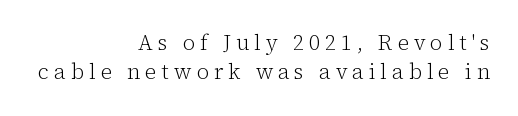
The image shows 21 px text type, upright; set right-aligned, normal line spacing (1.39x), unusually wide letter spacing (+0.24 em), not underlined.
